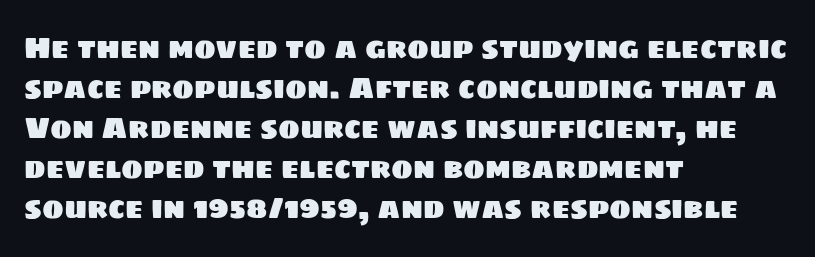
{"serif": "no", "width": "normal", "stroke_contrast": "low", "x_height": "large", "monospaced": "no", "underline": "no", "align": "left", "line_spacing": "normal", "line_spacing_ratio": 1.38, "letter_spacing": "normal", "letter_spacing_em": 0.0, "glyph_px": 29}
